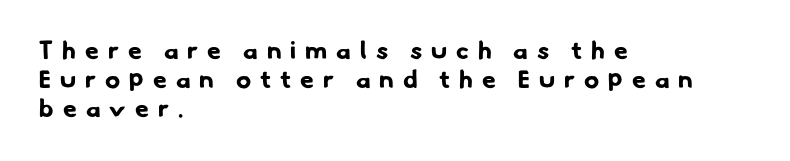
{"bold": "yes", "underline": "no", "align": "left", "line_spacing_ratio": 1.16, "letter_spacing": "wide", "letter_spacing_em": 0.36, "glyph_px": 25}
